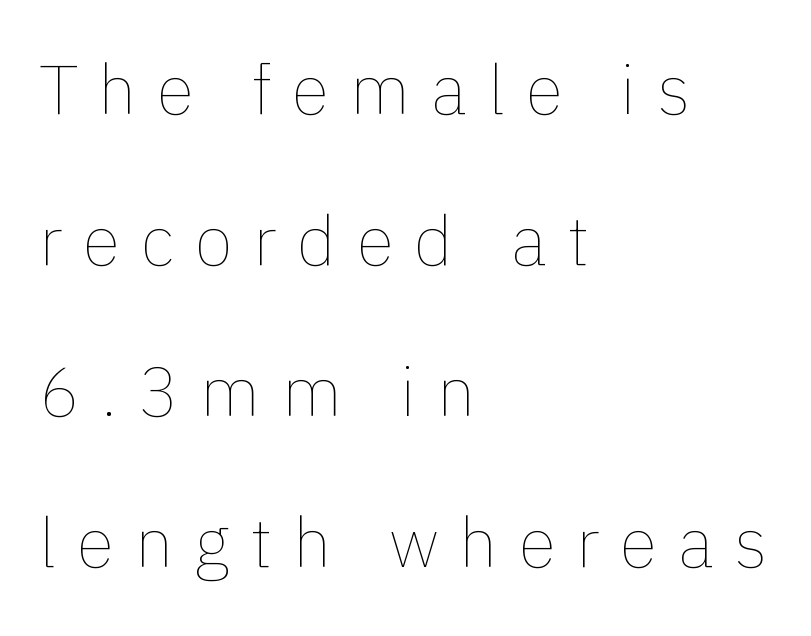
The image shows 69 px thin type, upright; set left-aligned, loose line spacing (2.19x), unusually wide letter spacing (+0.3 em), not underlined; low stroke contrast and a medium x-height.
